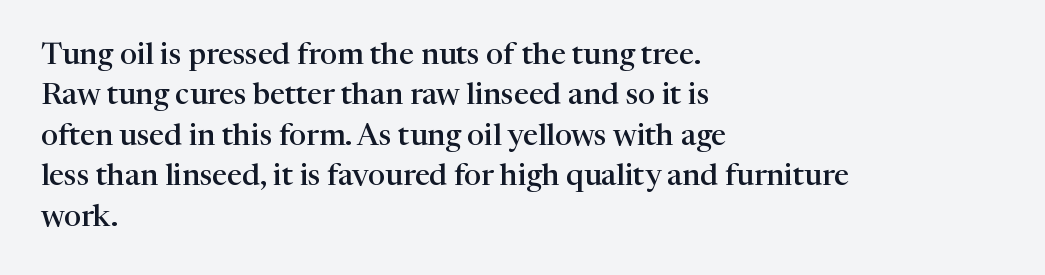
The image shows 30 px semibold serif type, upright; set left-aligned, normal line spacing (1.35x), normal letter spacing, not underlined; high stroke contrast and a medium x-height.
